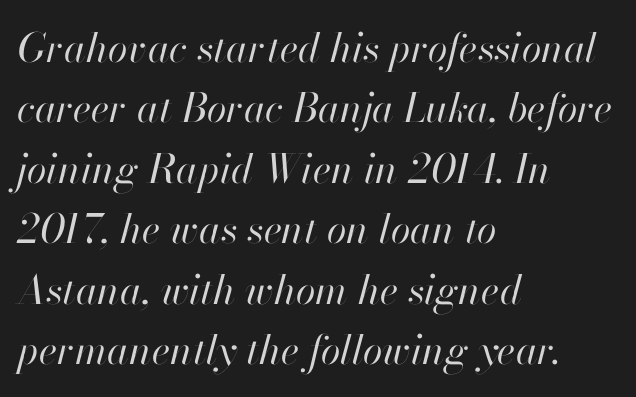
The image shows 40 px regular-weight type, italic (leaning right); set left-aligned, normal line spacing (1.51x), normal letter spacing, not underlined; high stroke contrast and a small x-height.
